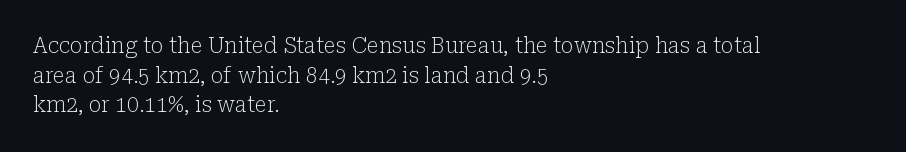
Q: Is the text bold? A: No.
Q: Is the text italic (slanted)? A: No, it is upright.
Q: Is the text underlined? A: No.
Q: How is the paragraph aligned? A: Left-aligned.
Q: Is the spacing between letters normal or unusually wide? A: Normal.
Q: Is the spacing between lines tight, normal or loose? A: Normal.
